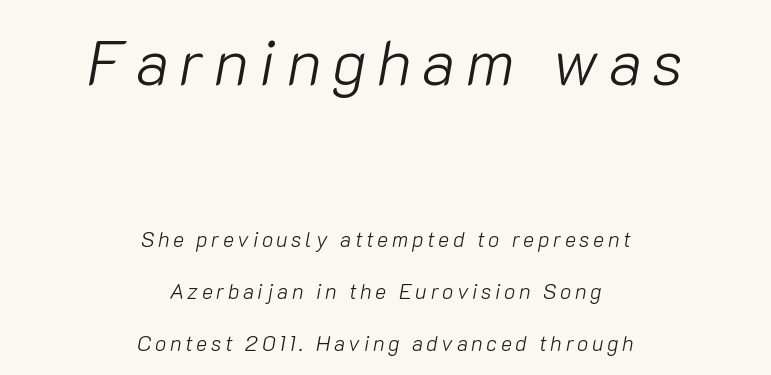
Each stroke keeps to a modest, everyday thickness or less. This layout puts the oversized block above and the modest block below. Note the varied advance widths — an 'i' is clearly narrower than an 'm'. The baseline area is clear.
